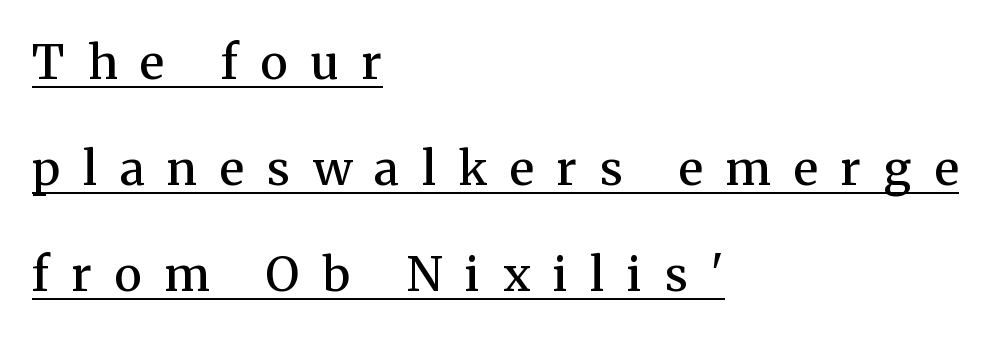
Q: Is the text bold? A: Semi-bold.
Q: Is the text italic (slanted)? A: No, it is upright.
Q: Is the typeface a serif or a sans-serif typeface? A: Serif.
Q: Is the text underlined? A: Yes.
Q: How is the paragraph aligned? A: Left-aligned.
Q: Is the spacing between letters normal or unusually wide? A: Unusually wide.
Q: Is the spacing between lines tight, normal or loose? A: Loose.
Q: Width (condensed, normal, or wide)? A: Normal.
Q: Stroke contrast? A: Medium.
Q: x-height? A: Medium.
Q: Monospaced? A: No.
